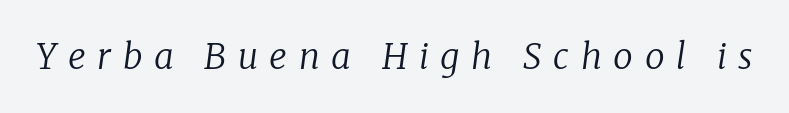
The image shows 35 px regular-weight serif type, italic (leaning right); set unusually wide letter spacing (+0.33 em), not underlined; low stroke contrast and a medium x-height.
